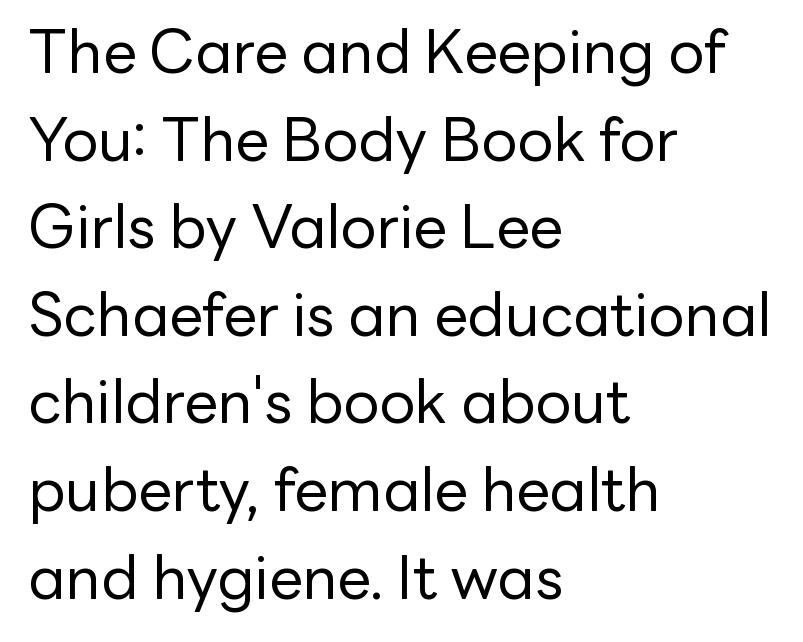
{"serif": "no", "italic": "no", "bold": "no", "weight": "regular", "width": "normal", "stroke_contrast": "low", "x_height": "medium", "monospaced": "no", "underline": "no", "align": "left", "line_spacing": "normal", "line_spacing_ratio": 1.46, "letter_spacing": "normal", "letter_spacing_em": 0.0, "glyph_px": 60}
